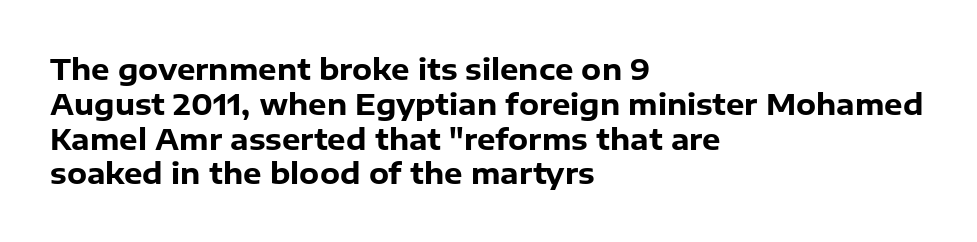
Q: Is the text bold? A: Yes.
Q: Is the text italic (slanted)? A: No, it is upright.
Q: Is the typeface a serif or a sans-serif typeface? A: Sans-serif.
Q: Is the text underlined? A: No.
Q: How is the paragraph aligned? A: Left-aligned.
Q: Is the spacing between letters normal or unusually wide? A: Normal.
Q: Width (condensed, normal, or wide)? A: Normal.
Q: Stroke contrast? A: Low.
Q: x-height? A: Medium.
Q: Monospaced? A: No.
